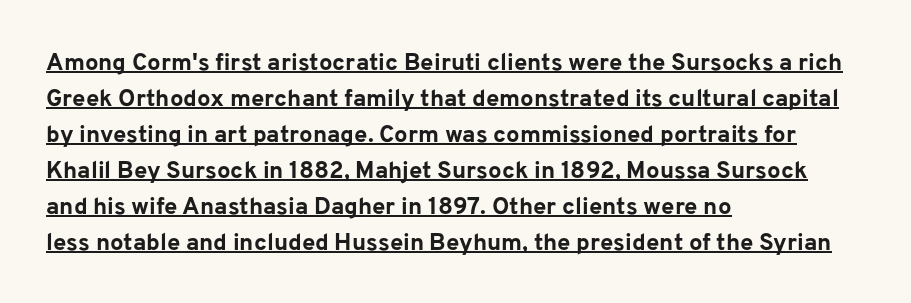
Q: Is the text bold? A: Yes.
Q: Is the text italic (slanted)? A: No, it is upright.
Q: Is the text underlined? A: Yes.
Q: How is the paragraph aligned? A: Left-aligned.
Q: Is the spacing between letters normal or unusually wide? A: Normal.
Q: Is the spacing between lines tight, normal or loose? A: Normal.
